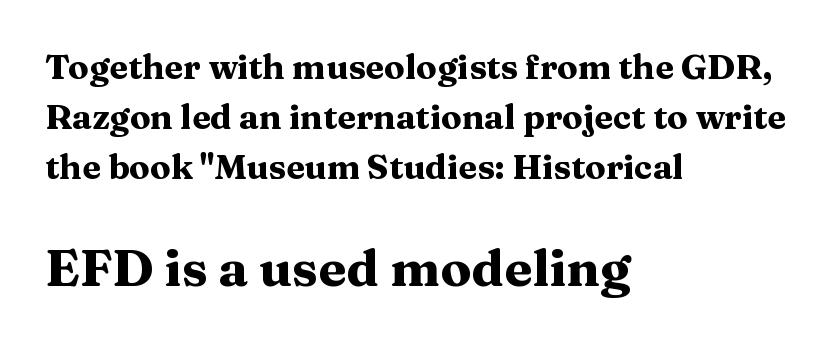
Yep, those are serifs on the letters. The compositor pushed each line to the left boundary. A typesetter would call this proportional, since set widths differ per character. Visually, the bottom section dominates because its glyphs are scaled up. Ascenders rise straight up at ninety degrees.
